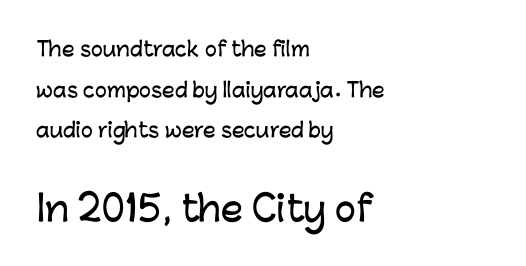
The font's upright variant was chosen for this text. Any mark beneath the type? The region is blank. You can tell from the bare stems that sans-serif type was used. How are the letters spaced? Ordinarily, with no added tracking. Scale increases going downward across the two blocks. Do the characters align in a grid? No, the font is proportional.
